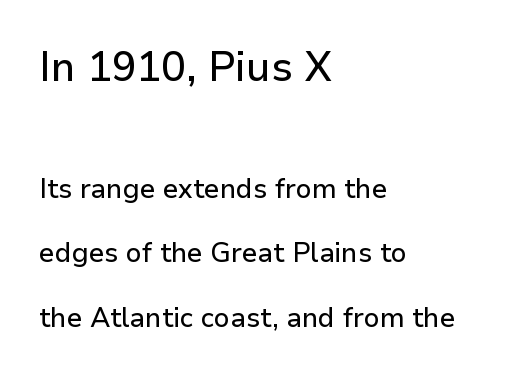
Each letter keeps its own natural width here, so spacing adapts to shape. One glance says open: line gaps are wider than usual. Font category for this specimen: sans-serif. The specimen omits any rule beneath the text block's lines.
